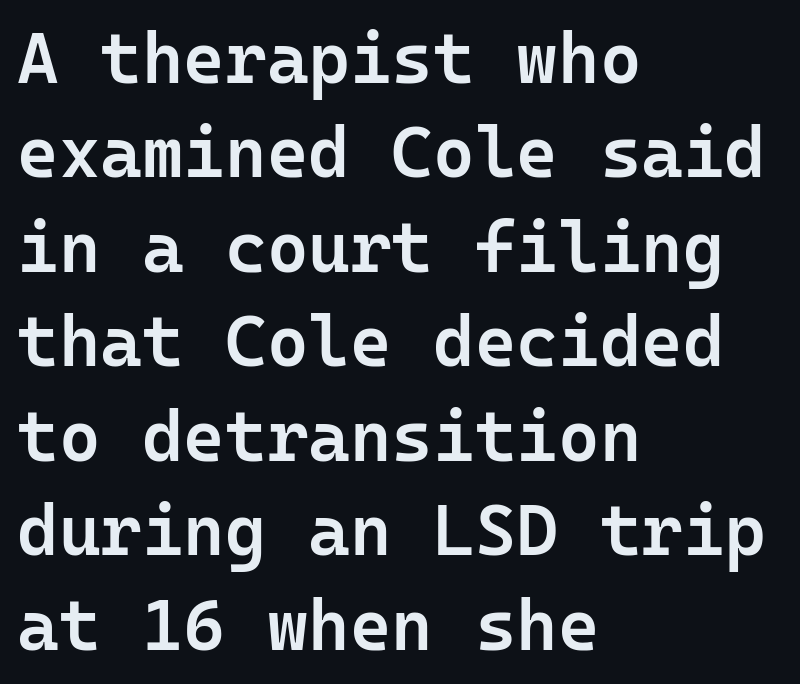
The image shows 71 px semibold sans-serif type, upright, monospaced; set left-aligned, normal line spacing (1.33x), normal letter spacing, not underlined; low stroke contrast and a medium x-height.
